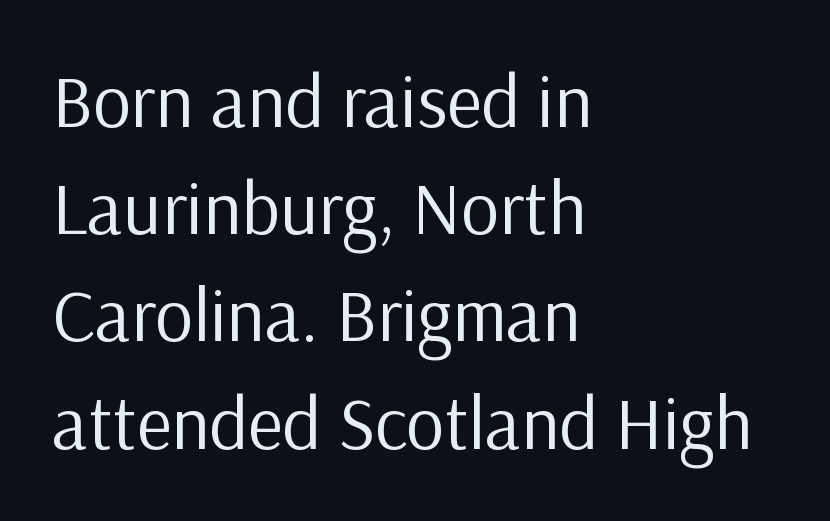
{"serif": "no", "italic": "no", "bold": "no", "weight": "regular", "width": "normal", "stroke_contrast": "low", "x_height": "medium", "monospaced": "no", "underline": "no", "align": "left", "line_spacing": "normal", "line_spacing_ratio": 1.43, "letter_spacing": "normal", "letter_spacing_em": 0.0, "glyph_px": 75}
